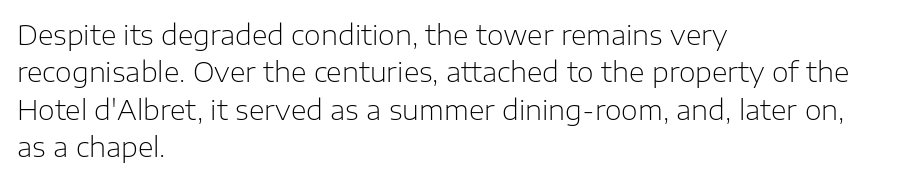
Q: Is the text bold? A: No.
Q: Is the text italic (slanted)? A: No, it is upright.
Q: Is the text underlined? A: No.
Q: How is the paragraph aligned? A: Left-aligned.
Q: Is the spacing between letters normal or unusually wide? A: Normal.
Q: Is the spacing between lines tight, normal or loose? A: Normal.
